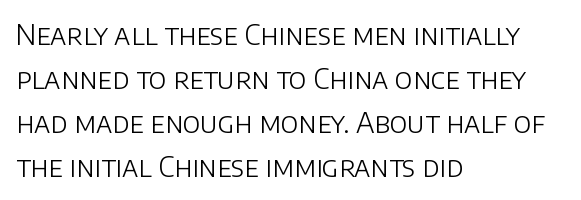
{"serif": "no", "italic": "no", "bold": "no", "weight": "light", "width": "normal", "stroke_contrast": "low", "x_height": "large", "monospaced": "no", "underline": "no", "align": "left", "line_spacing": "normal", "line_spacing_ratio": 1.57, "letter_spacing": "normal", "letter_spacing_em": 0.0, "glyph_px": 28}
